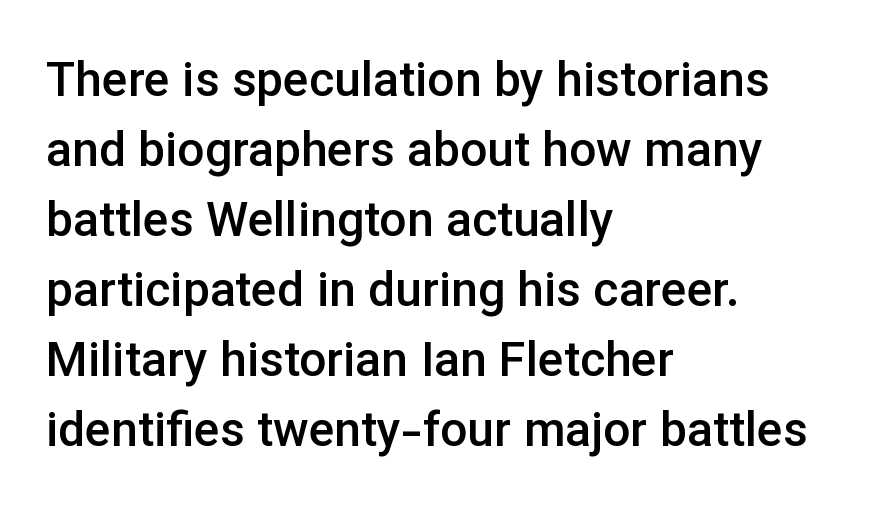
{"serif": "no", "italic": "no", "bold": "semi", "weight": "semibold", "width": "normal", "stroke_contrast": "low", "x_height": "medium", "monospaced": "no", "underline": "no", "align": "left", "line_spacing": "normal", "line_spacing_ratio": 1.46, "letter_spacing": "normal", "letter_spacing_em": 0.0, "glyph_px": 48}
